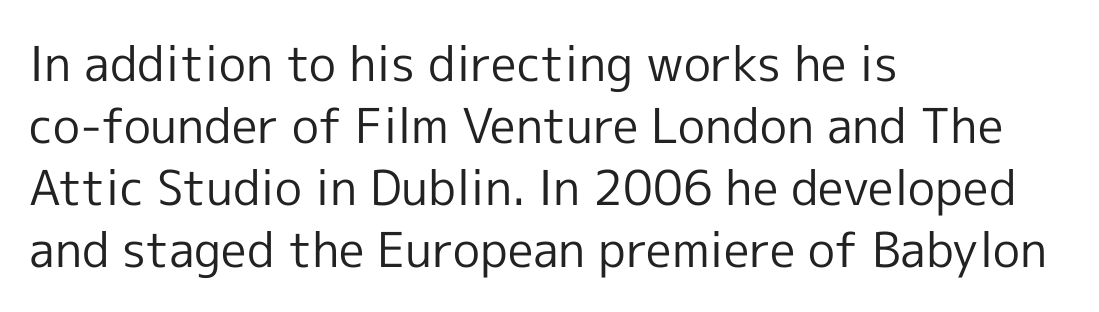
{"serif": "no", "italic": "no", "bold": "no", "weight": "regular", "width": "normal", "x_height": "medium", "monospaced": "no", "underline": "no", "align": "left", "line_spacing": "normal", "line_spacing_ratio": 1.29, "letter_spacing": "normal", "letter_spacing_em": 0.0, "glyph_px": 48}
